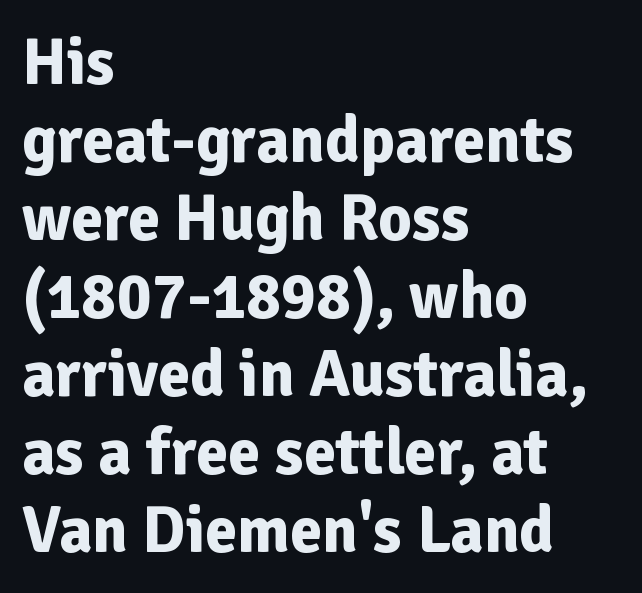
The letterforms sit shoulder to shoulder at normal distance. Strokes here are thick enough to call this a true bold. Vertical strokes here are truly vertical. Check where the strokes stop: nothing finishes them off — pure sans. Honestly, there is no underline to notice here at all. The rendering uses natural spacing where letterforms have individual widths.
